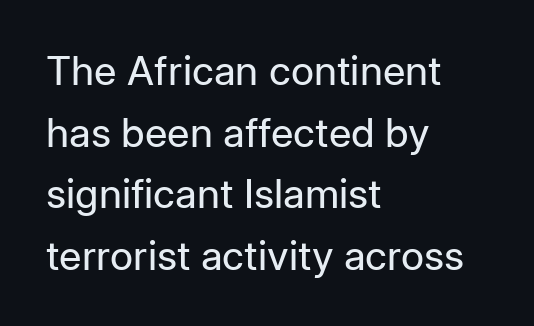
The image shows 40 px regular-weight sans-serif type, upright; set left-aligned, normal line spacing (1.54x), normal letter spacing, not underlined; low stroke contrast and a medium x-height.
